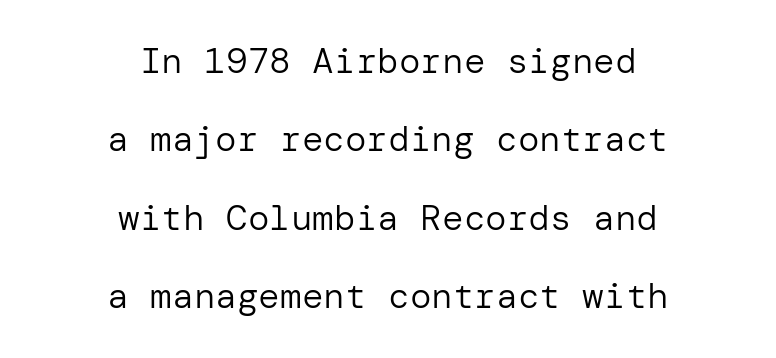
The image shows 36 px regular-weight sans-serif type, upright; set centered, loose line spacing (2.18x), normal letter spacing, not underlined; low stroke contrast and a medium x-height.
